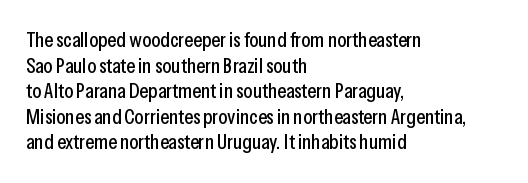
Line beginnings align vertically; line endings do not. Posture: vertical. A typesetter would call this zero additional tracking. The baseline area is clear.
